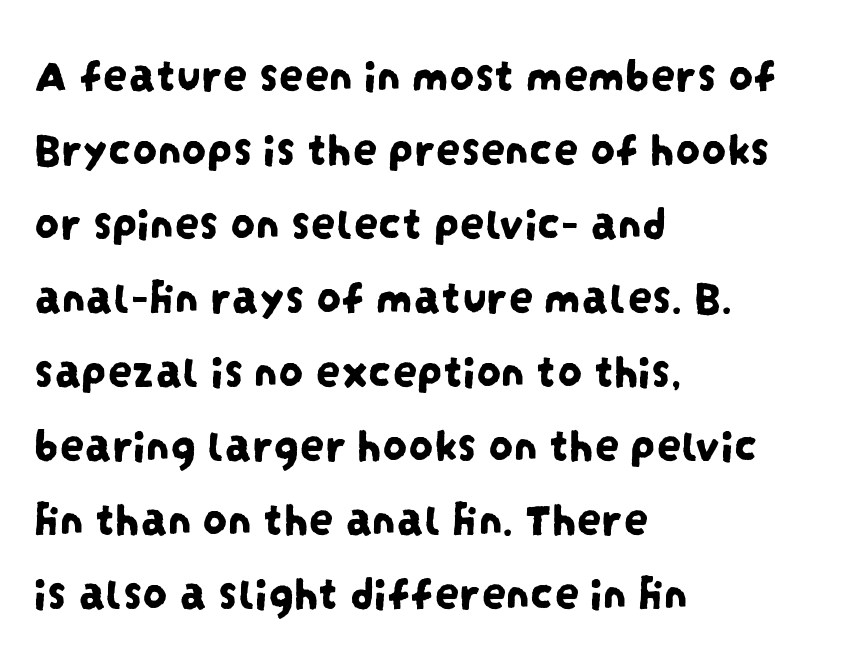
Q: Is the typeface a serif or a sans-serif typeface? A: Sans-serif.
Q: Is the text underlined? A: No.
Q: How is the paragraph aligned? A: Left-aligned.
Q: Is the spacing between letters normal or unusually wide? A: Normal.
Q: Is the spacing between lines tight, normal or loose? A: Normal.
Q: Width (condensed, normal, or wide)? A: Condensed.
Q: Stroke contrast? A: Low.
Q: x-height? A: Large.
Q: Monospaced? A: No.
